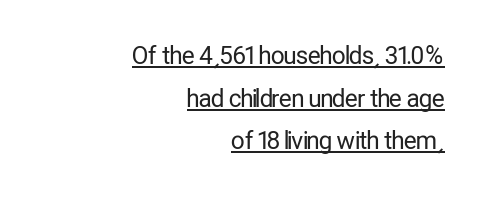
{"italic": "no", "bold": "no", "underline": "yes", "align": "right", "line_spacing_ratio": 1.78, "letter_spacing": "normal", "letter_spacing_em": 0.0, "glyph_px": 24}
